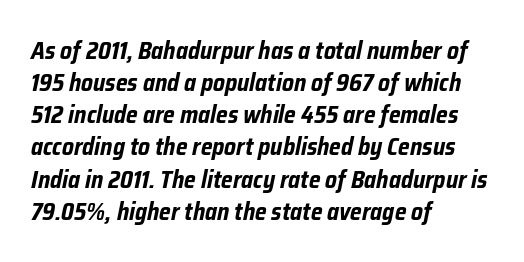
Q: Is the text bold? A: Yes.
Q: Is the text italic (slanted)? A: Yes, it leans right by about 12 degrees.
Q: Is the text underlined? A: No.
Q: How is the paragraph aligned? A: Left-aligned.
Q: Is the spacing between letters normal or unusually wide? A: Normal.
Q: Is the spacing between lines tight, normal or loose? A: Normal.
